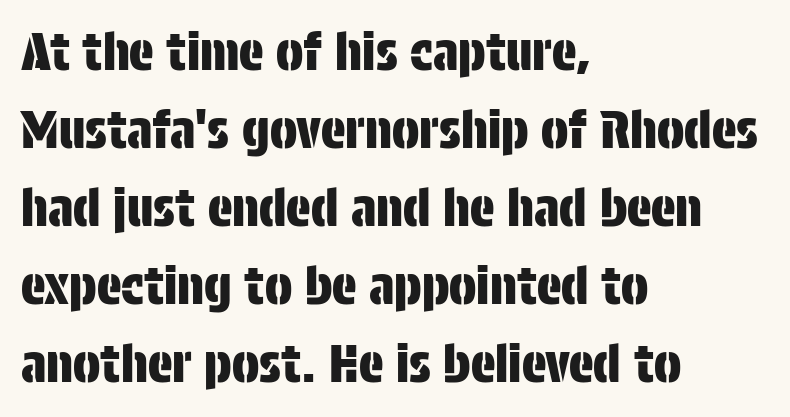
Q: Is the text italic (slanted)? A: No, it is upright.
Q: Is the typeface a serif or a sans-serif typeface? A: Sans-serif.
Q: Is the text underlined? A: No.
Q: How is the paragraph aligned? A: Left-aligned.
Q: Is the spacing between letters normal or unusually wide? A: Normal.
Q: Is the spacing between lines tight, normal or loose? A: Normal.
Q: Width (condensed, normal, or wide)? A: Condensed.
Q: Stroke contrast? A: Low.
Q: x-height? A: Large.
Q: Monospaced? A: No.
